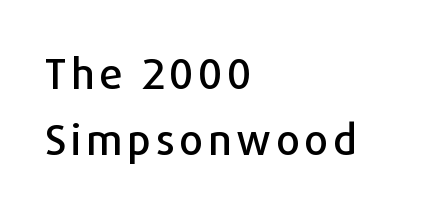
The image shows 42 px sans-serif type, upright; set left-aligned, normal line spacing (1.58x), not underlined; low stroke contrast and a medium x-height.
